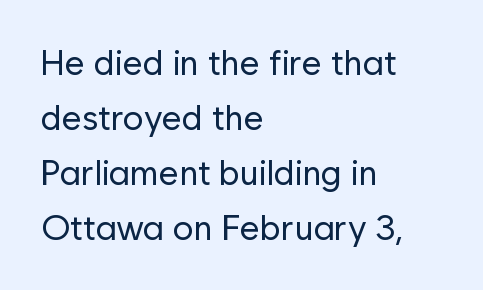
The image shows 35 px regular-weight sans-serif type, upright; set left-aligned, normal line spacing (1.57x), normal letter spacing, not underlined; low stroke contrast and a medium x-height.
